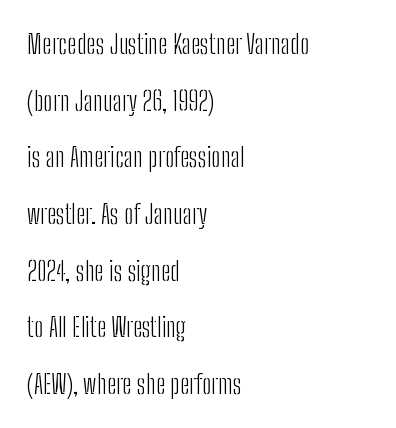
{"italic": "no", "bold": "no", "underline": "no", "align": "left", "line_spacing": "loose", "line_spacing_ratio": 2.1, "letter_spacing": "normal", "letter_spacing_em": 0.0, "glyph_px": 27}
